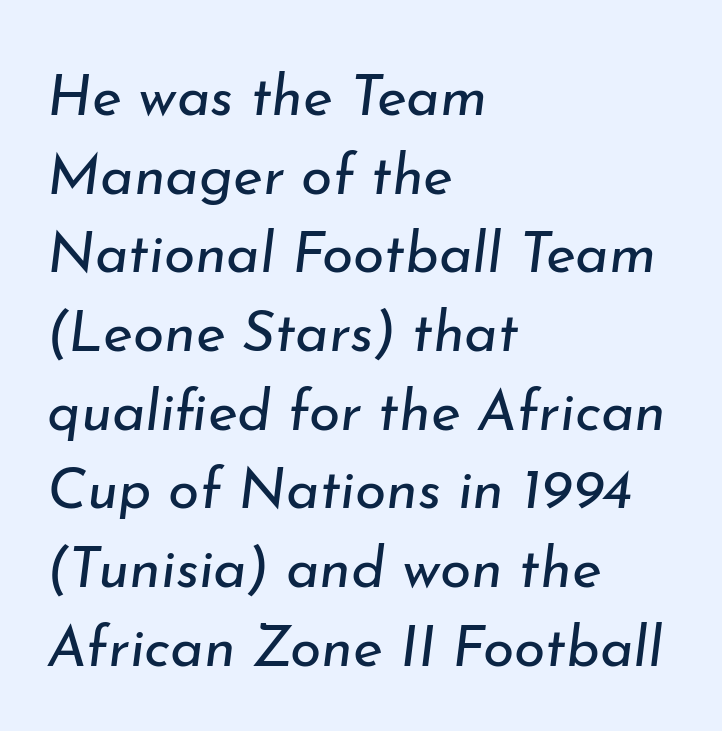
Q: Is the text bold? A: No.
Q: Is the text italic (slanted)? A: Yes, it leans right by about 7 degrees.
Q: Is the text underlined? A: No.
Q: How is the paragraph aligned? A: Left-aligned.
Q: Is the spacing between letters normal or unusually wide? A: Normal.
Q: Is the spacing between lines tight, normal or loose? A: Normal.
Q: Width (condensed, normal, or wide)? A: Normal.
Q: Stroke contrast? A: Low.
Q: x-height? A: Small.
Q: Monospaced? A: No.
